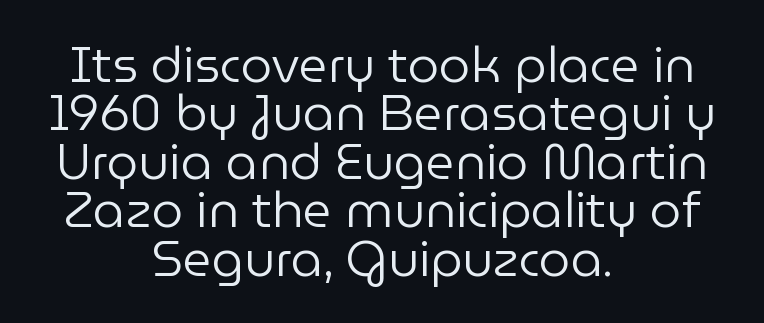
Q: Is the text bold? A: No.
Q: Is the text italic (slanted)? A: No, it is upright.
Q: Is the typeface a serif or a sans-serif typeface? A: Sans-serif.
Q: Is the text underlined? A: No.
Q: How is the paragraph aligned? A: Centered.
Q: Is the spacing between letters normal or unusually wide? A: Normal.
Q: Is the spacing between lines tight, normal or loose? A: Tight.
Q: Width (condensed, normal, or wide)? A: Normal.
Q: Stroke contrast? A: Low.
Q: x-height? A: Medium.
Q: Monospaced? A: No.
